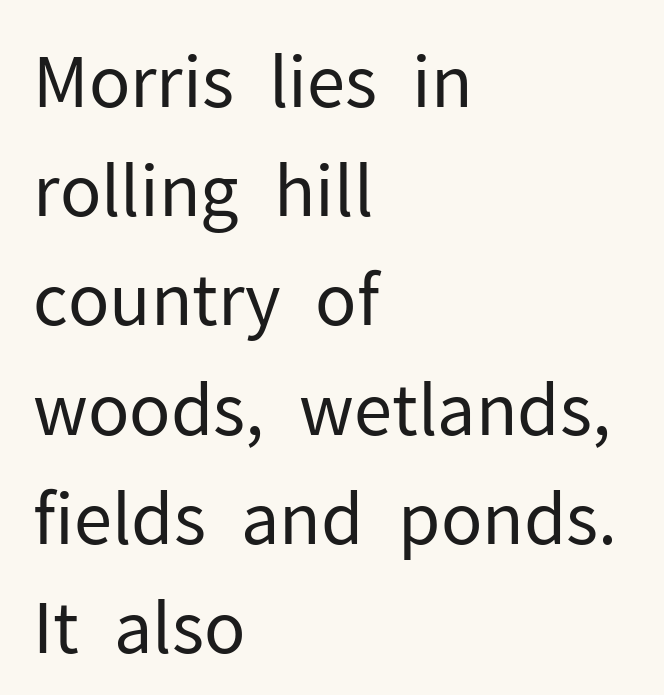
The image shows 70 px regular-weight sans-serif type, upright; set left-aligned, normal line spacing (1.56x), normal letter spacing, not underlined; low stroke contrast and a medium x-height.
